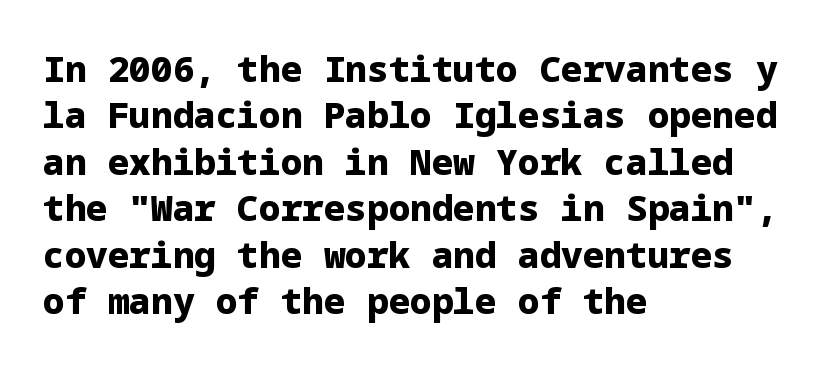
The image shows 36 px heavy sans-serif type, upright; set left-aligned, normal line spacing (1.29x), normal letter spacing, not underlined; low stroke contrast and a medium x-height.
